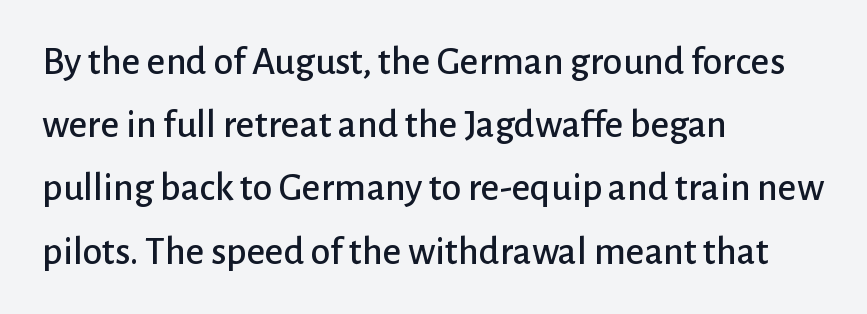
The image shows 40 px sans-serif type, upright; set left-aligned, normal line spacing (1.58x), normal letter spacing, not underlined; low stroke contrast and a medium x-height.
